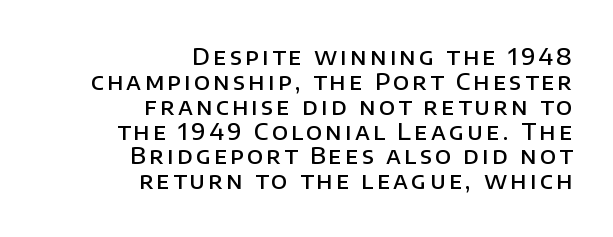
Q: Is the text bold? A: Semi-bold.
Q: Is the text italic (slanted)? A: No, it is upright.
Q: Is the text underlined? A: No.
Q: How is the paragraph aligned? A: Right-aligned.
Q: Is the spacing between lines tight, normal or loose? A: Tight.
